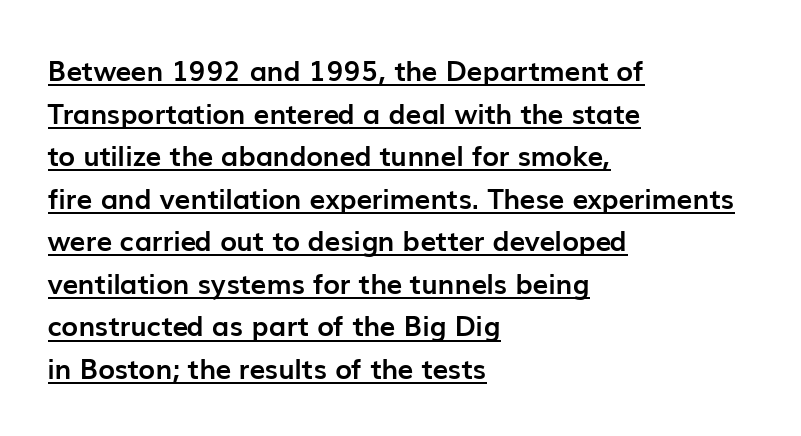
{"serif": "no", "italic": "no", "bold": "yes", "weight": "semibold", "width": "normal", "stroke_contrast": "low", "x_height": "medium", "monospaced": "no", "underline": "yes", "align": "left", "line_spacing": "normal", "line_spacing_ratio": 1.52, "letter_spacing": "normal", "letter_spacing_em": 0.0, "glyph_px": 28}
